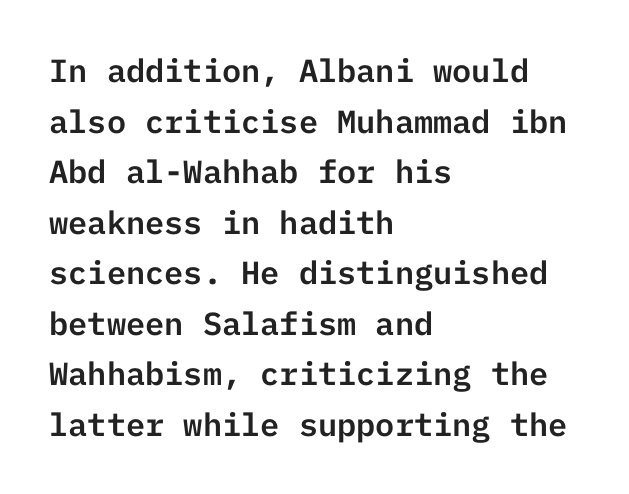
Q: Is the text italic (slanted)? A: No, it is upright.
Q: Is the typeface a serif or a sans-serif typeface? A: Sans-serif.
Q: Is the text underlined? A: No.
Q: How is the paragraph aligned? A: Left-aligned.
Q: Is the spacing between letters normal or unusually wide? A: Normal.
Q: Is the spacing between lines tight, normal or loose? A: Normal.
Q: Width (condensed, normal, or wide)? A: Normal.
Q: Stroke contrast? A: Low.
Q: x-height? A: Medium.
